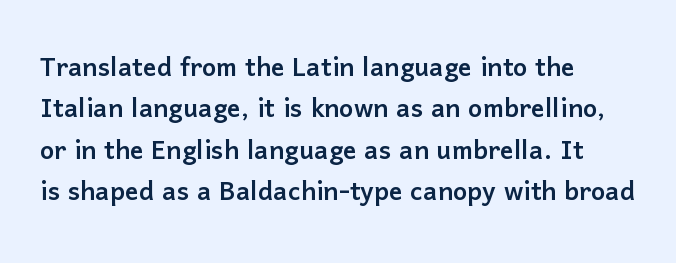
The image shows 34 px sans-serif type, upright; set left-aligned, line spacing 1.22x, normal letter spacing, not underlined; low stroke contrast and a medium x-height.
